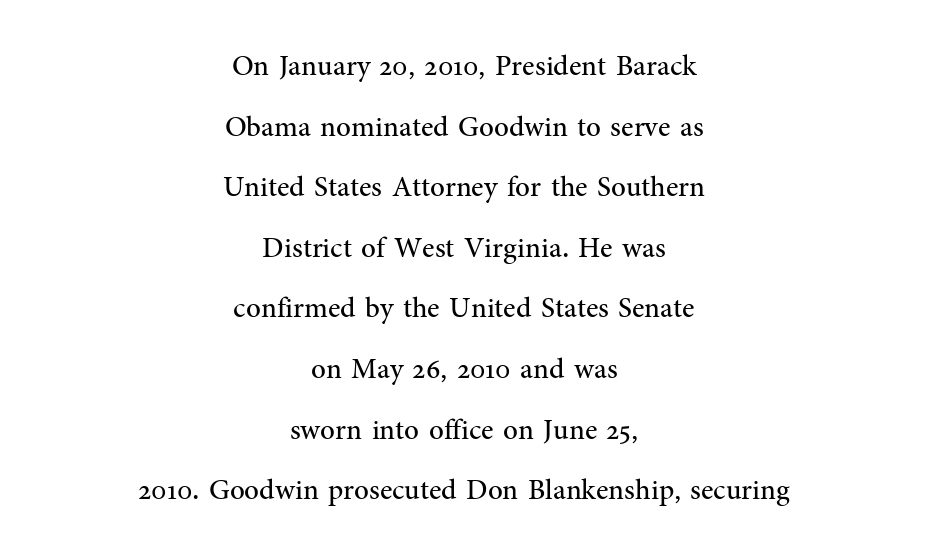
The image shows 29 px regular-weight serif type, upright; set centered, loose line spacing (2.09x), normal letter spacing, not underlined; medium stroke contrast and a medium x-height.
